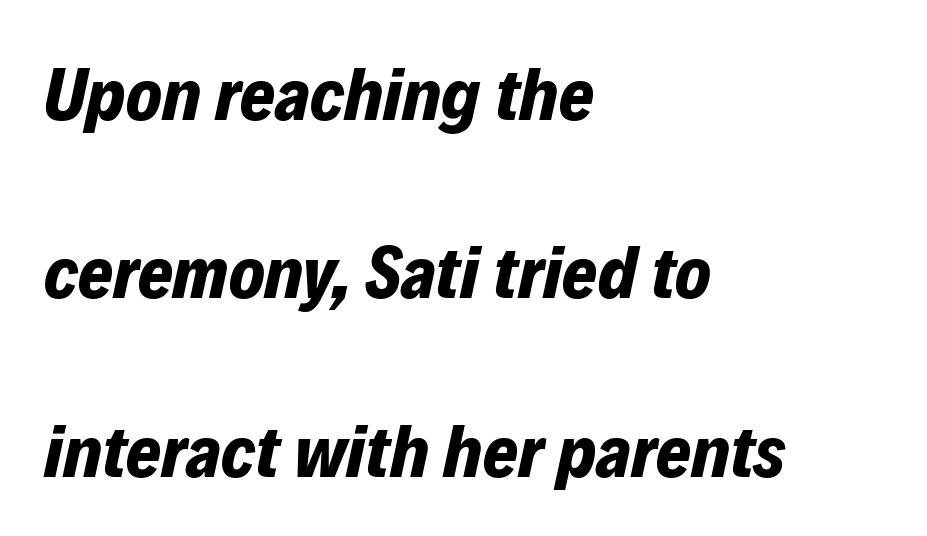
{"italic": "yes", "lean": "right", "slant_degrees": 12, "bold": "yes", "weight": "bold", "width": "normal", "stroke_contrast": "low", "x_height": "medium", "monospaced": "no", "underline": "no", "align": "left", "line_spacing": "loose", "line_spacing_ratio": 2.38, "letter_spacing": "normal", "letter_spacing_em": 0.0, "glyph_px": 75}
